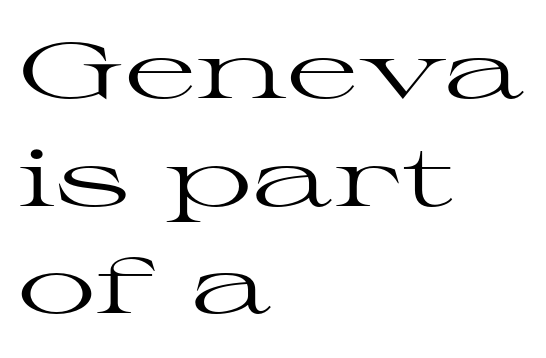
A student would call this left alignment; a typographer would say flush left, rag right. Nope, not italic — everything's standing straight. A bare baseline throughout the passage. This block has exactly the height ordinary leading produces. The weight would be labelled regular, book, light, or lighter still. The passage shown has conventional tracking throughout.
